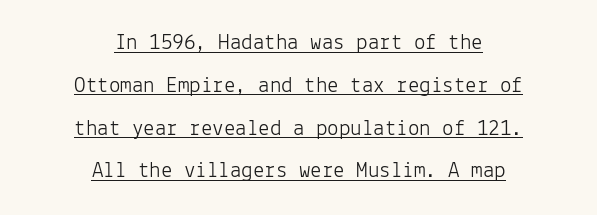
These lines keep a tight, regular rhythm from letter to letter. If you drew a line through each stem, it would be perfectly vertical. The words here are underlined. Heaviness? Minimal to ordinary, like unemphasized prose.
